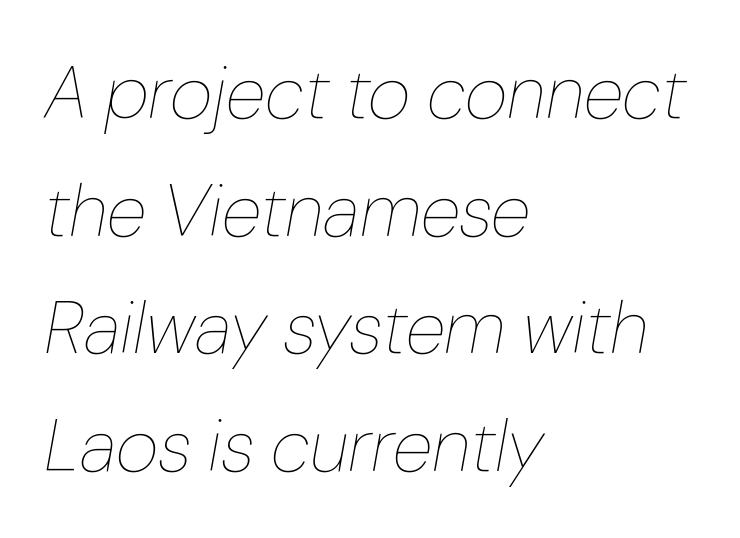
Q: Is the text bold? A: No.
Q: Is the text italic (slanted)? A: Yes, it leans right by about 10 degrees.
Q: Is the text underlined? A: No.
Q: How is the paragraph aligned? A: Left-aligned.
Q: Is the spacing between letters normal or unusually wide? A: Normal.
Q: Is the spacing between lines tight, normal or loose? A: Normal.
Q: Width (condensed, normal, or wide)? A: Normal.
Q: Stroke contrast? A: Low.
Q: x-height? A: Medium.
Q: Monospaced? A: No.
